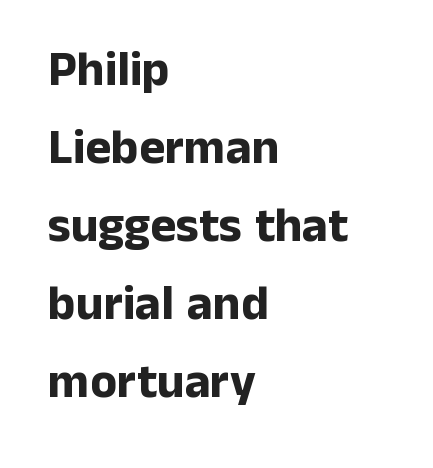
Spacing verdict: proportional, widths tailored to each character. Posture: vertical. Students, this is bold: see how much ink each stroke carries. Normally led — the rows are evenly, conventionally spaced.
